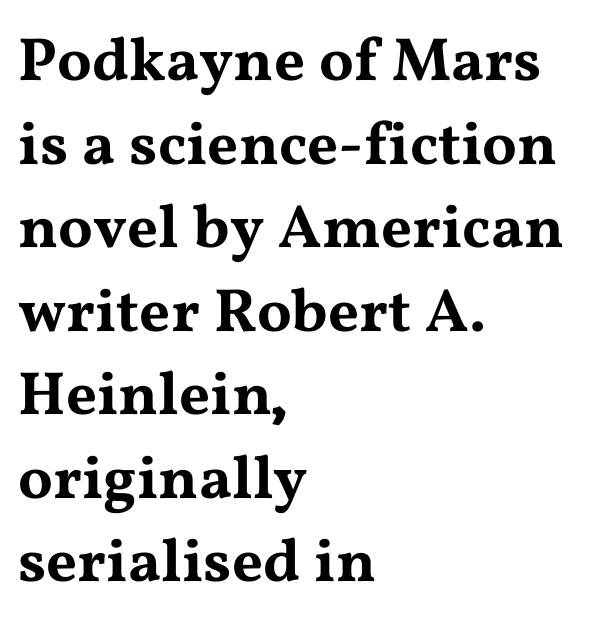
Italic: no, the glyphs are upright roman. Each word holds together tightly as a unit, with standard inter-letter gaps. The specimen omits any rule beneath the text block's lines. These lines sit exactly where default settings would place them. Looks like regular typesetting: each glyph gets only the width it needs.
